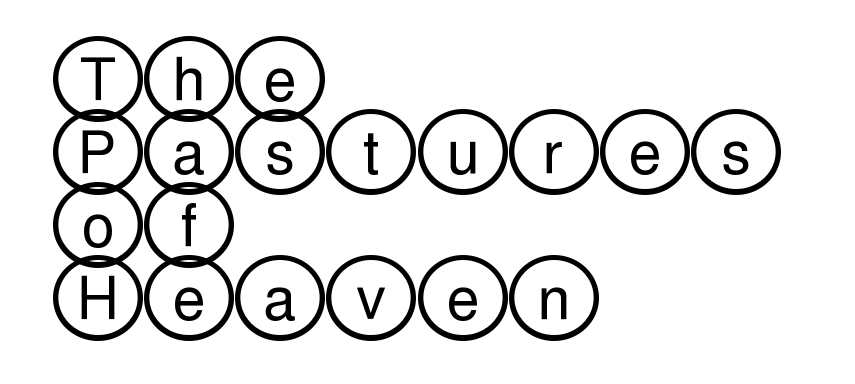
Q: Is the text italic (slanted)? A: No, it is upright.
Q: Is the text underlined? A: No.
Q: How is the paragraph aligned? A: Left-aligned.
Q: Is the spacing between letters normal or unusually wide? A: Normal.
Q: Width (condensed, normal, or wide)? A: Wide.
Q: x-height? A: Large.
